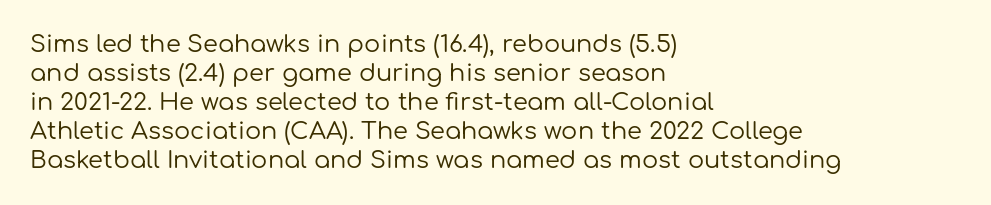
The strokes carry an ordinary text weight at most. Default kerning and tracking; the words read as compact shapes. The gap between lines stays unmarked. Does the lettering tilt? It doesn't — this is upright.
